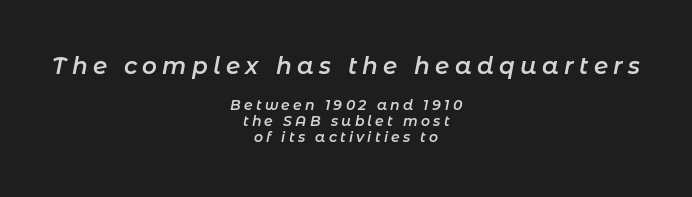
Q: Is the text bold? A: Semi-bold.
Q: Is the text italic (slanted)? A: Yes, it leans right by about 11 degrees.
Q: Is the text underlined? A: No.
Q: How is the paragraph aligned? A: Centered.
Q: Is the spacing between letters normal or unusually wide? A: Unusually wide.
Q: Is the spacing between lines tight, normal or loose? A: Tight.
Q: Which block of text is set in a larger size, the first (top) or the second (bottom)? A: The first (top) one.
